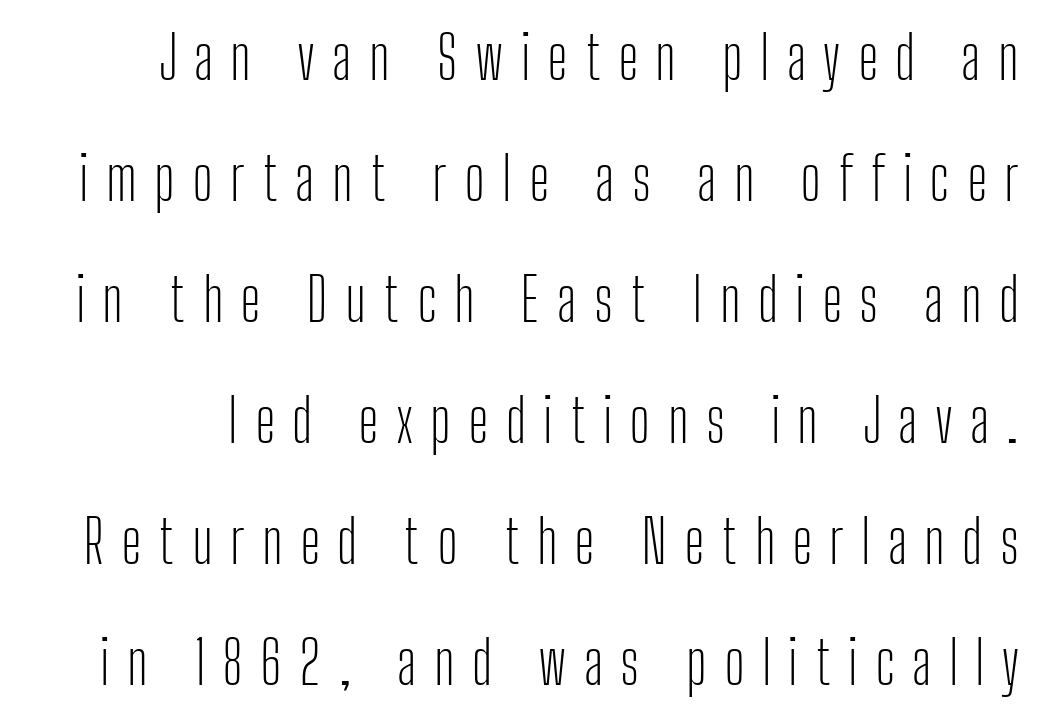
The image shows 59 px light, condensed sans-serif type, upright; set loose line spacing (2.05x), unusually wide letter spacing (+0.29 em), not underlined; low stroke contrast and a medium x-height.
